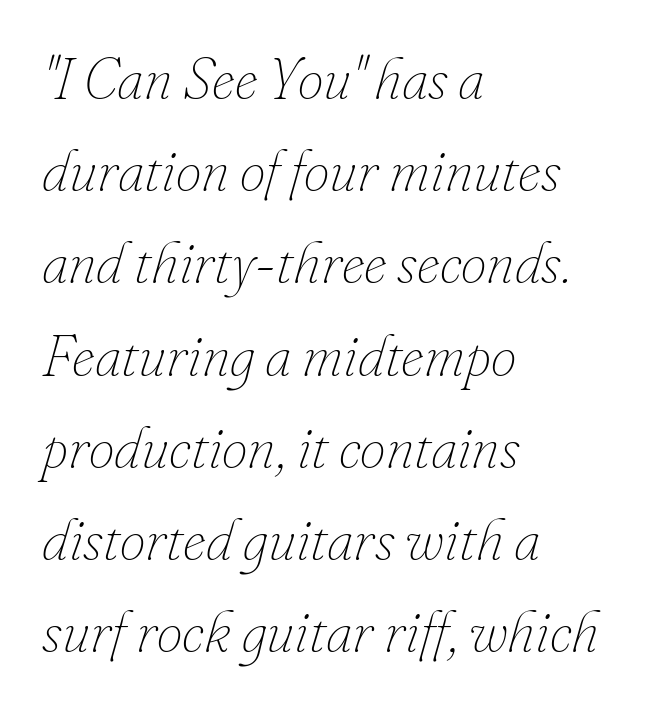
The gap between lines stays unmarked. This rendering uses left alignment, leaving the right contour irregular. Short note: letters normally spaced. The strokes are not fattened; the text isn't bold. Honestly, the row spacing looks completely unremarkable. These lines are rendered in a variable-pitch font.
